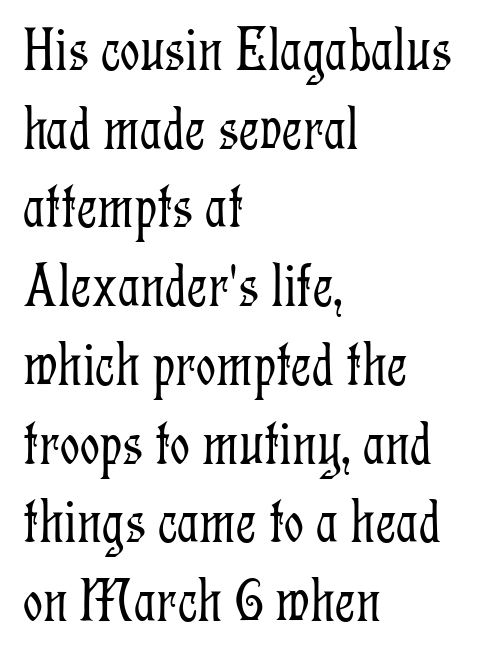
Do the letters lean? They stand straight. Here the glyphs are tracked normally, forming tight word shapes. In terms of letterform style, serifs are clearly present. The letters advance in unequal steps, a hallmark of proportional type. The font sits on the lighter half of the weight spectrum, regular included.
